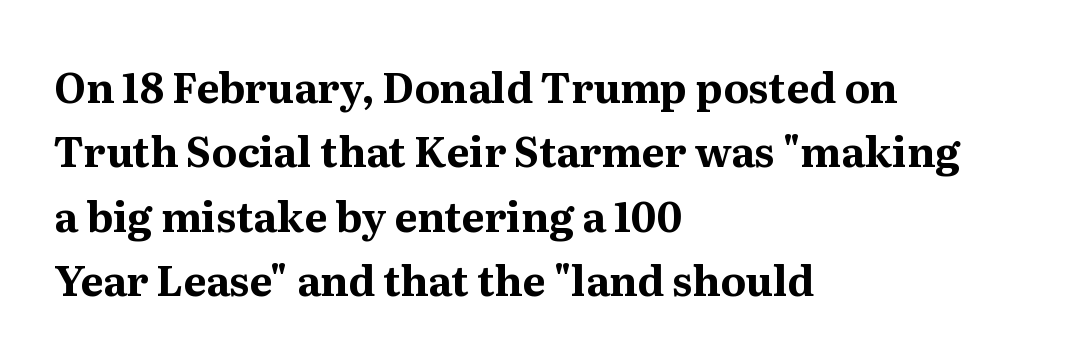
The image shows 41 px bold serif type, upright; set left-aligned, normal line spacing (1.57x), normal letter spacing, not underlined; medium stroke contrast and a medium x-height.
